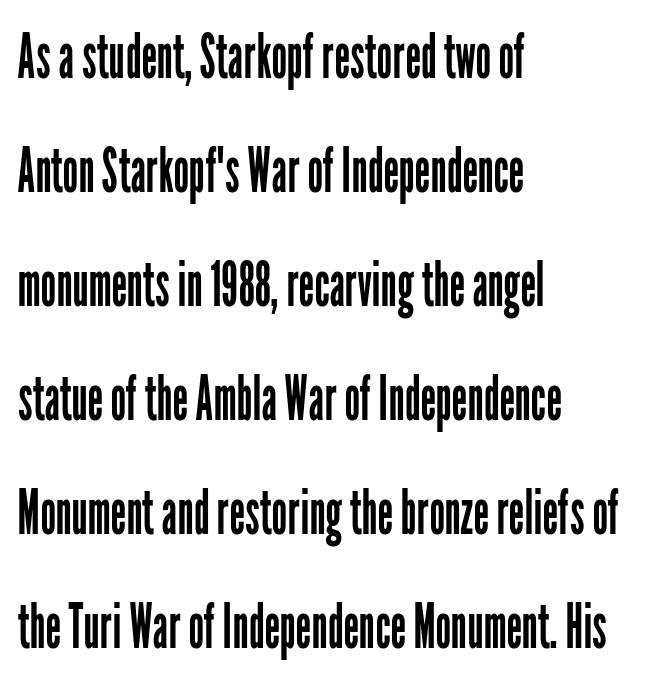
The designer went with a sans here, leaving each stem footless. The lines in this sample share a left origin and differ only in where they stop. Do the characters align in a grid? No, the font is proportional. The letters sit at their default tracking, neither squeezed nor spread. Clear beneath every line of the passage. Stem width sits at or under what a default text font uses.
